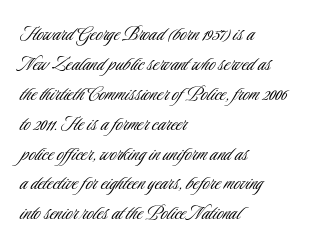
Q: Is the text bold? A: No.
Q: Is the text italic (slanted)? A: Yes.
Q: Is the text underlined? A: No.
Q: How is the paragraph aligned? A: Left-aligned.
Q: Is the spacing between letters normal or unusually wide? A: Normal.
Q: Is the spacing between lines tight, normal or loose? A: Normal.
